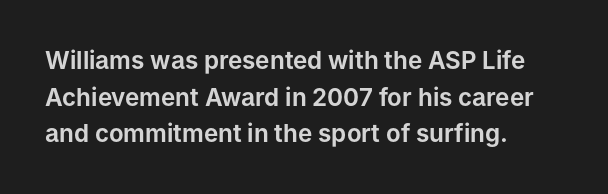
Unlike italic type, these characters show no tilt at all. Glyph-to-glyph distance matches everyday printed text. The line-height multiplier appears to be the usual default. The rag falls on the right side of this text block.
